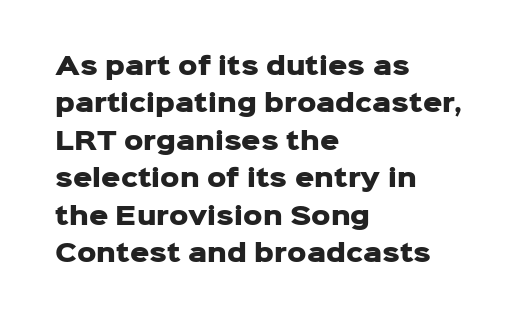
The image shows 24 px bold type, upright; set left-aligned, normal line spacing (1.56x), normal letter spacing, not underlined.
